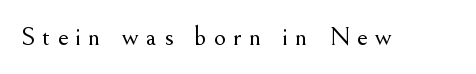
Q: Is the text bold? A: No.
Q: Is the text italic (slanted)? A: No, it is upright.
Q: Is the text underlined? A: No.
Q: Is the spacing between letters normal or unusually wide? A: Unusually wide.
